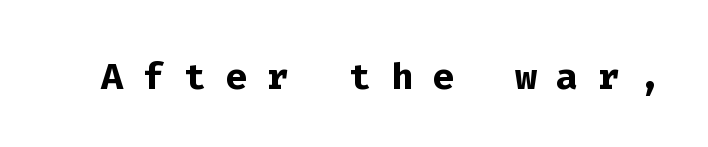
Q: Is the text bold? A: Yes.
Q: Is the text italic (slanted)? A: No, it is upright.
Q: Is the typeface a serif or a sans-serif typeface? A: Sans-serif.
Q: Is the text underlined? A: No.
Q: Is the spacing between letters normal or unusually wide? A: Unusually wide.
Q: Width (condensed, normal, or wide)? A: Normal.
Q: Stroke contrast? A: Low.
Q: x-height? A: Medium.
Q: Monospaced? A: Yes.
